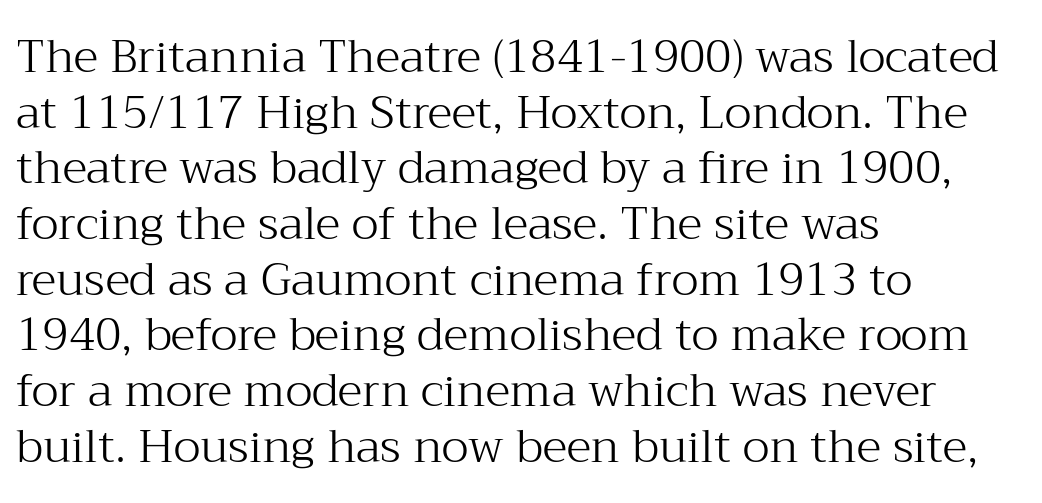
Q: Is the text bold? A: No.
Q: Is the text italic (slanted)? A: No, it is upright.
Q: Is the typeface a serif or a sans-serif typeface? A: Serif.
Q: Is the text underlined? A: No.
Q: How is the paragraph aligned? A: Left-aligned.
Q: Is the spacing between letters normal or unusually wide? A: Normal.
Q: Width (condensed, normal, or wide)? A: Normal.
Q: Stroke contrast? A: Medium.
Q: x-height? A: Medium.
Q: Monospaced? A: No.
